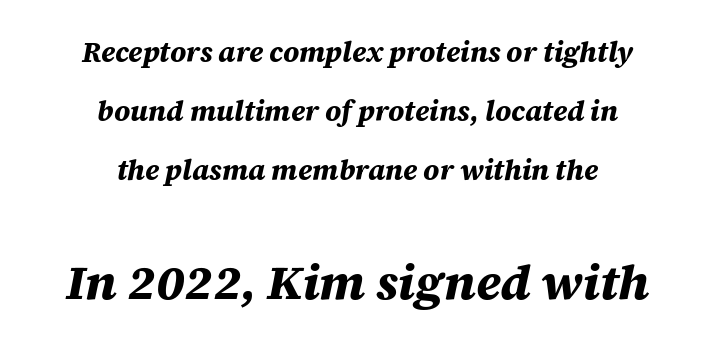
Q: Is the text bold? A: Yes.
Q: Is the text italic (slanted)? A: Yes, it leans right by about 12 degrees.
Q: Is the text underlined? A: No.
Q: How is the paragraph aligned? A: Centered.
Q: Is the spacing between letters normal or unusually wide? A: Normal.
Q: Is the spacing between lines tight, normal or loose? A: Loose.
Q: Which block of text is set in a larger size, the first (top) or the second (bottom)? A: The second (bottom) one.
Q: Width (condensed, normal, or wide)? A: Normal.
Q: Stroke contrast? A: Medium.
Q: x-height? A: Large.
Q: Monospaced? A: No.
